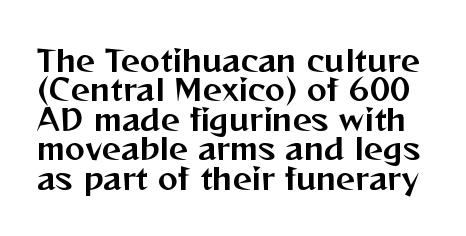
The image shows 30 px sans-serif type, upright; set tight line spacing (0.98x), normal letter spacing, not underlined; medium stroke contrast and a medium x-height.
